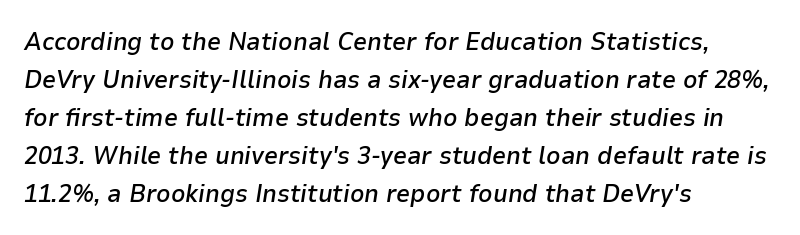
The image shows 25 px text type, italic (leaning right); set left-aligned, normal line spacing (1.52x), normal letter spacing, not underlined.
